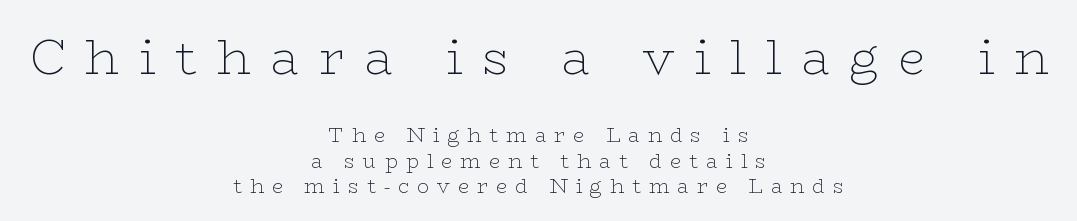
Q: Is the text bold? A: No.
Q: Is the text italic (slanted)? A: No, it is upright.
Q: Is the typeface a serif or a sans-serif typeface? A: Serif.
Q: Is the text underlined? A: No.
Q: How is the paragraph aligned? A: Centered.
Q: Is the spacing between letters normal or unusually wide? A: Unusually wide.
Q: Is the spacing between lines tight, normal or loose? A: Normal.
Q: Which block of text is set in a larger size, the first (top) or the second (bottom)? A: The first (top) one.
Q: Width (condensed, normal, or wide)? A: Wide.
Q: Stroke contrast? A: Low.
Q: x-height? A: Medium.
Q: Monospaced? A: No.
